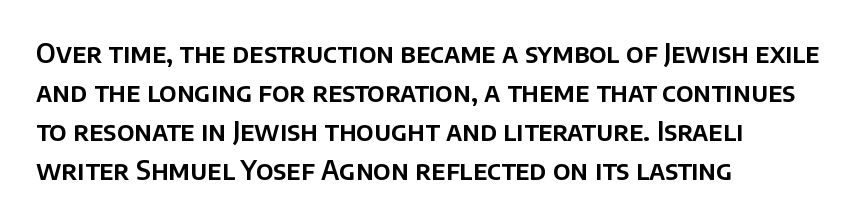
The compositor pushed each line to the left boundary. Every stem runs plumb, perpendicular to the baseline. This sample keeps an unexceptional amount of space between lines. Here the glyphs are tracked normally, forming tight word shapes. Descender tails drop into unmarked territory.
